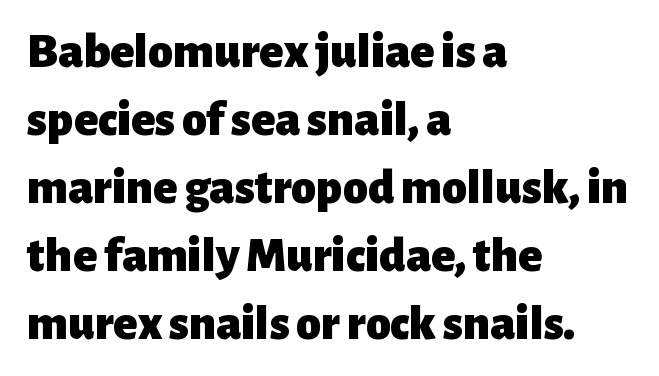
In CSS terms this would be text-align: left. How are the letters spaced? Ordinarily, with no added tracking. Here the designer chose a conventional face with non-uniform glyph widths. The text was rendered using a sans face with plain stroke endings. The letters are bold, with thick, heavy strokes.
